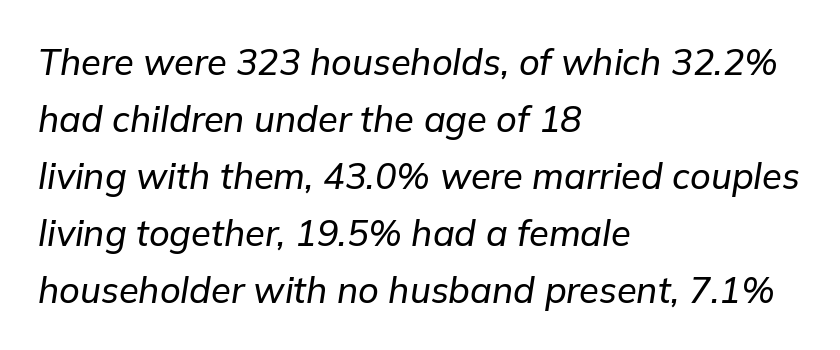
The image shows 36 px text type, italic (leaning right); set left-aligned, normal line spacing (1.58x), normal letter spacing, not underlined; low stroke contrast and a medium x-height.
